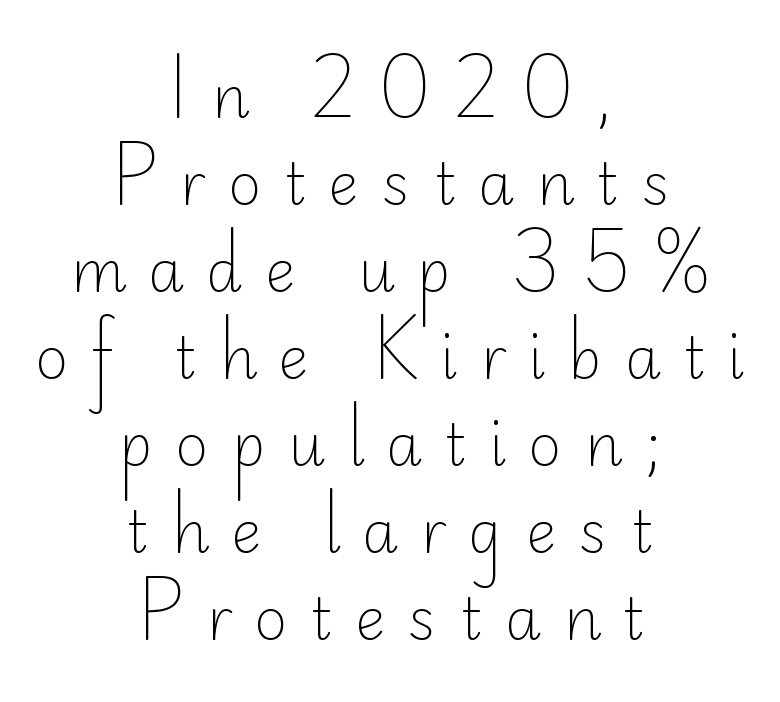
The face used here is a sans, in the tradition of grotesques and geometrics. The letters stand straight up with perfectly vertical stems. The vertical gap from one line to the next is medium. The face used here is proportionally spaced, like ordinary book or web type. Observe the wide spacing: letters keep a clear distance from each other.
